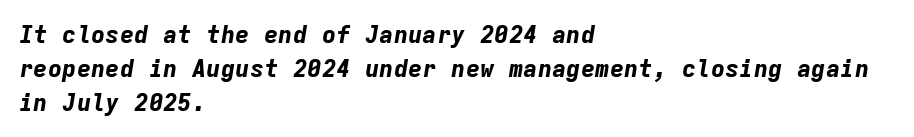
Heavy-handed strokes throughout: this text is bold. This rendering features lettering with no underline. Line beginnings align vertically; line endings do not. Evenly set lines give the paragraph a standard silhouette.
